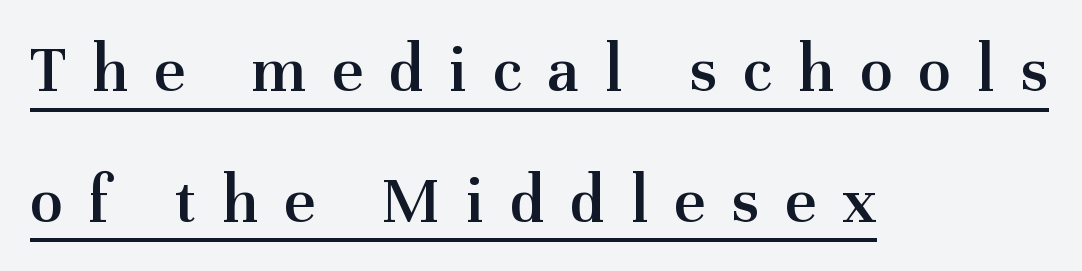
{"serif": "yes", "italic": "no", "bold": "semi", "weight": "semibold", "width": "normal", "stroke_contrast": "medium", "x_height": "medium", "monospaced": "no", "underline": "yes", "align": "left", "line_spacing": "loose", "line_spacing_ratio": 1.92, "letter_spacing": "wide", "letter_spacing_em": 0.38, "glyph_px": 68}
